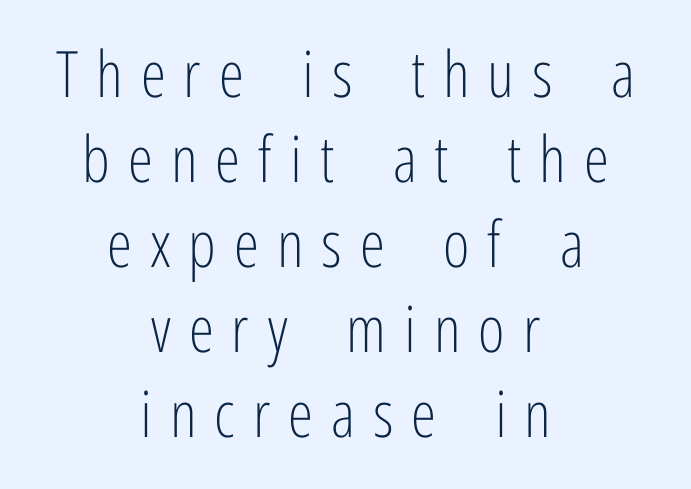
No italicization has been applied; the sample stays upright. Where is the straight margin? There isn't one; the lines are centered. Glyph-to-glyph distance is far greater than everyday printed text. Nobody drew a line under any word here. The letters advance in unequal steps, a hallmark of proportional type. Baseline-to-baseline distance is the conventional proportion of letter height.
